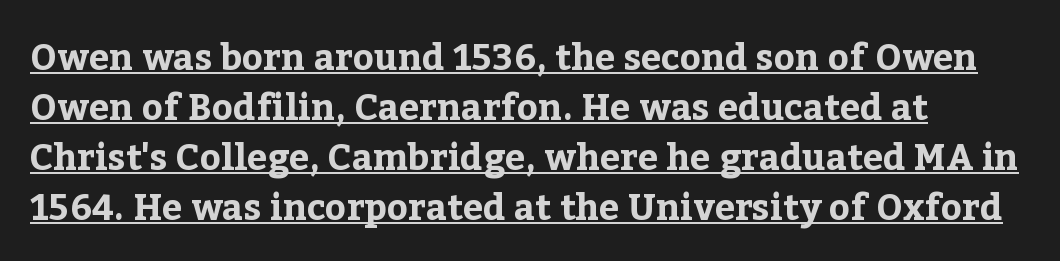
Q: Is the text bold? A: Yes.
Q: Is the text italic (slanted)? A: No, it is upright.
Q: Is the typeface a serif or a sans-serif typeface? A: Serif.
Q: Is the text underlined? A: Yes.
Q: How is the paragraph aligned? A: Left-aligned.
Q: Is the spacing between letters normal or unusually wide? A: Normal.
Q: Is the spacing between lines tight, normal or loose? A: Normal.
Q: Width (condensed, normal, or wide)? A: Normal.
Q: Stroke contrast? A: Low.
Q: x-height? A: Medium.
Q: Monospaced? A: No.
